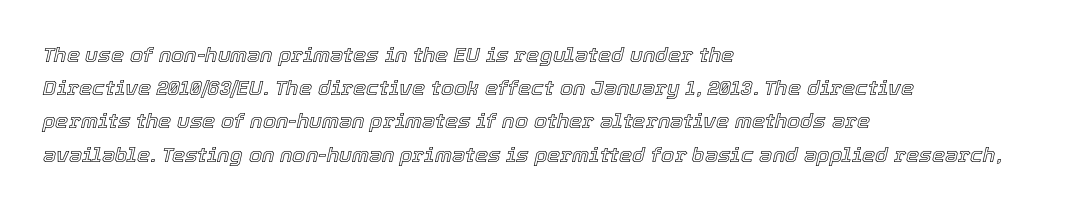
The image shows 21 px text type, italic (leaning right); set left-aligned, normal line spacing (1.58x), normal letter spacing, not underlined.
